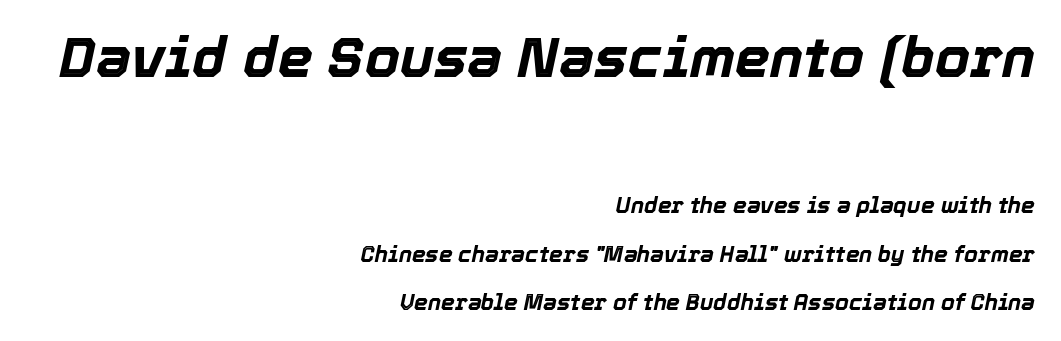
The more generous point size was reserved for the upper chunk. A dark, heavy texture on the line: the type is bold. You could not count columns in this text — the font is proportionally spaced. These lines keep a tight, regular rhythm from letter to letter. Every character sits at an angle, as italics do.
